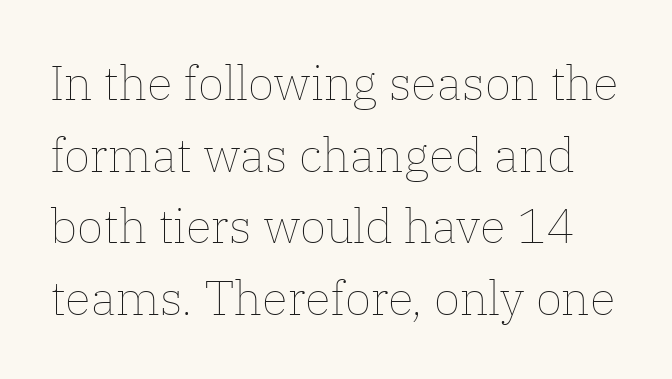
{"italic": "no", "bold": "no", "weight": "thin", "width": "normal", "stroke_contrast": "low", "x_height": "medium", "monospaced": "no", "underline": "no", "line_spacing": "normal", "line_spacing_ratio": 1.49, "letter_spacing": "normal", "letter_spacing_em": 0.0, "glyph_px": 48}
